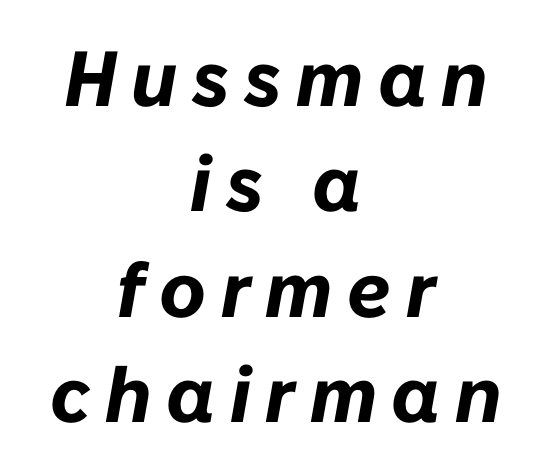
{"italic": "yes", "lean": "right", "slant_degrees": 10, "bold": "yes", "weight": "bold", "width": "normal", "stroke_contrast": "low", "x_height": "medium", "monospaced": "no", "underline": "no", "align": "center", "line_spacing": "normal", "line_spacing_ratio": 1.35, "glyph_px": 78}
